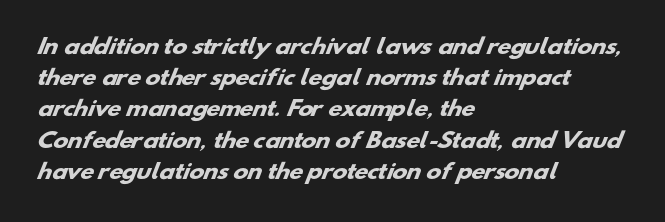
The image shows 20 px bold type; set left-aligned, normal line spacing (1.56x), normal letter spacing, not underlined.
